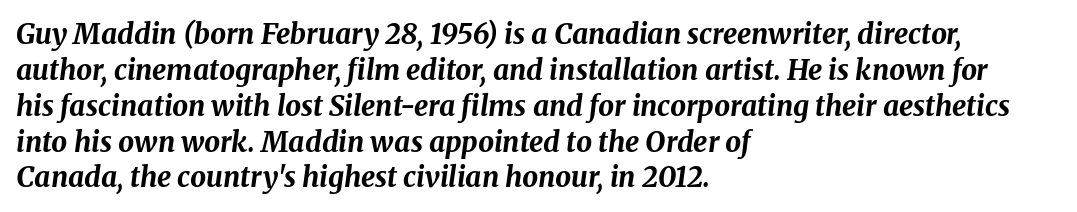
The image shows 28 px bold type, italic (leaning right); set left-aligned, normal line spacing (1.28x), normal letter spacing, not underlined; medium stroke contrast and a medium x-height.
